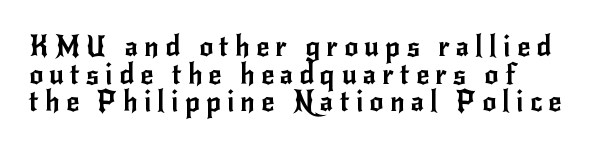
Q: Is the text italic (slanted)? A: No, it is upright.
Q: Is the typeface a serif or a sans-serif typeface? A: Sans-serif.
Q: Is the text underlined? A: No.
Q: How is the paragraph aligned? A: Left-aligned.
Q: Is the spacing between letters normal or unusually wide? A: Unusually wide.
Q: Is the spacing between lines tight, normal or loose? A: Tight.
Q: Width (condensed, normal, or wide)? A: Normal.
Q: Stroke contrast? A: Low.
Q: x-height? A: Small.
Q: Monospaced? A: No.
